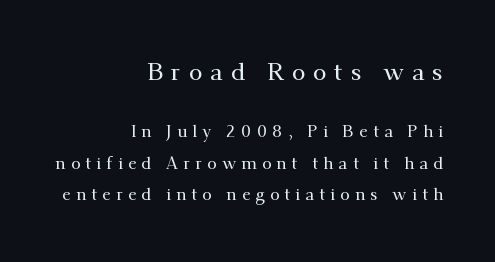
{"italic": "no", "underline": "no", "align": "right", "line_spacing_ratio": 1.85, "letter_spacing": "wide", "letter_spacing_em": 0.31, "larger_block": "first", "size_ratio": 1.47, "glyph_px": 25}
